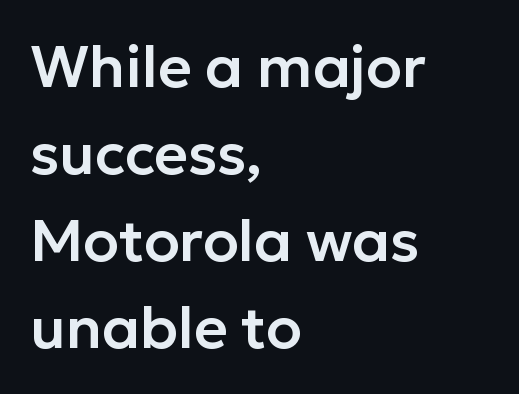
{"serif": "no", "italic": "no", "width": "normal", "stroke_contrast": "low", "x_height": "medium", "monospaced": "no", "underline": "no", "align": "left", "line_spacing": "normal", "line_spacing_ratio": 1.5, "letter_spacing": "normal", "letter_spacing_em": 0.0, "glyph_px": 58}
